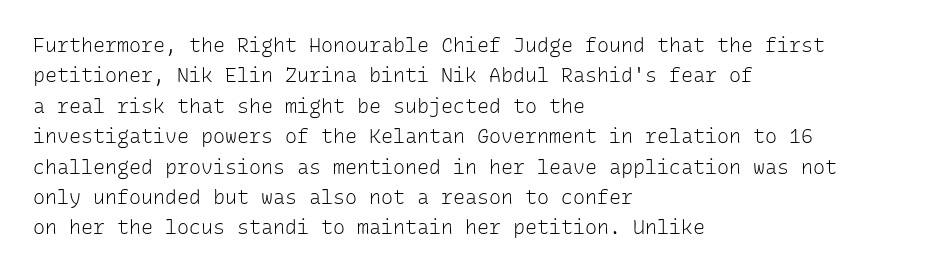
The image shows 20 px text type, upright; set left-aligned, normal line spacing (1.52x), normal letter spacing, not underlined.
